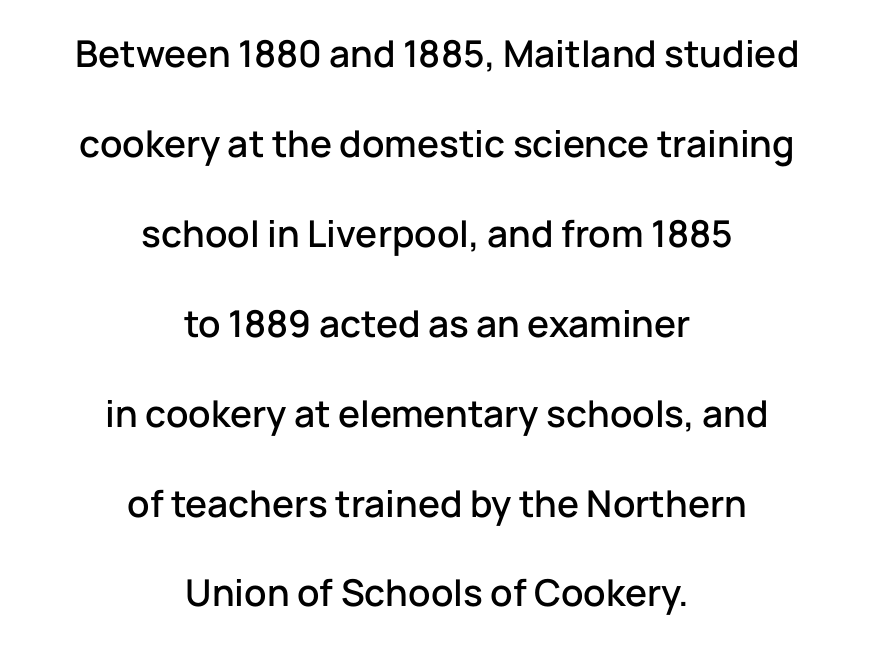
Grotesque or geometric, the face here clearly has no serifs. What stands out about the letter spacing? Nothing — it is the standard amount. The paragraph shown floats in the horizontal middle. Posture: vertical. A clean baseline with only descenders dipping below it.
